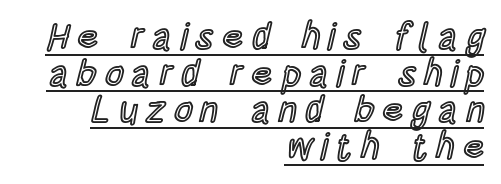
The image shows 37 px condensed type; set right-aligned, tight line spacing (0.99x), unusually wide letter spacing (+0.21 em), underlined; a large x-height.
